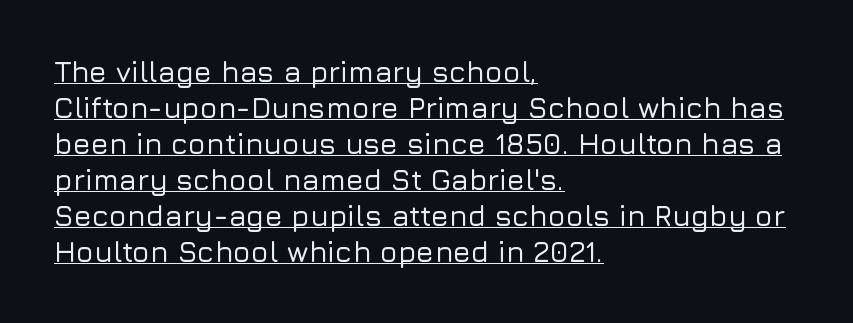
The image shows 29 px sans-serif type, upright; set left-aligned, line spacing 1.24x, normal letter spacing, underlined; low stroke contrast and a medium x-height.
